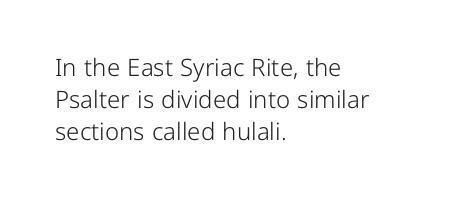
Q: Is the text bold? A: No.
Q: Is the text italic (slanted)? A: No, it is upright.
Q: Is the text underlined? A: No.
Q: How is the paragraph aligned? A: Left-aligned.
Q: Is the spacing between letters normal or unusually wide? A: Normal.
Q: Is the spacing between lines tight, normal or loose? A: Normal.
